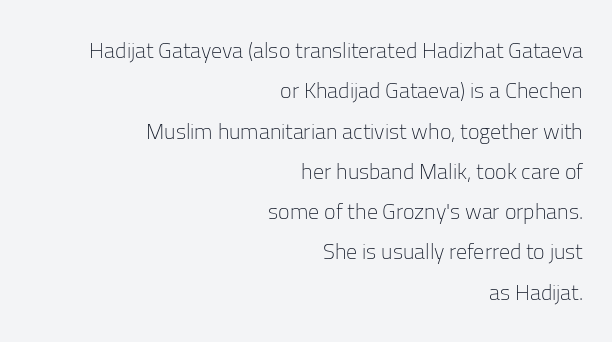
{"italic": "no", "bold": "no", "underline": "no", "align": "right", "line_spacing_ratio": 1.83, "letter_spacing": "normal", "letter_spacing_em": 0.0, "glyph_px": 22}
